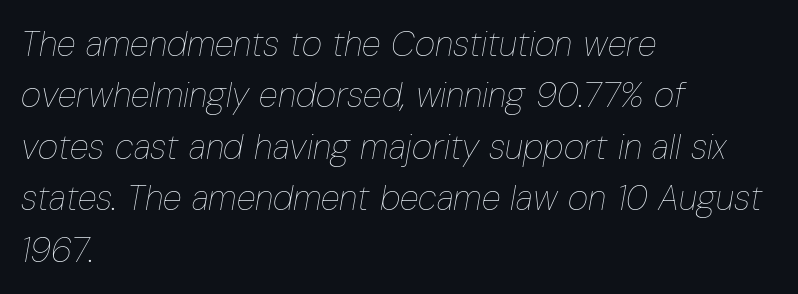
The image shows 35 px thin, condensed type, italic (leaning right); set left-aligned, normal line spacing (1.47x), normal letter spacing, not underlined; low stroke contrast and a medium x-height.
